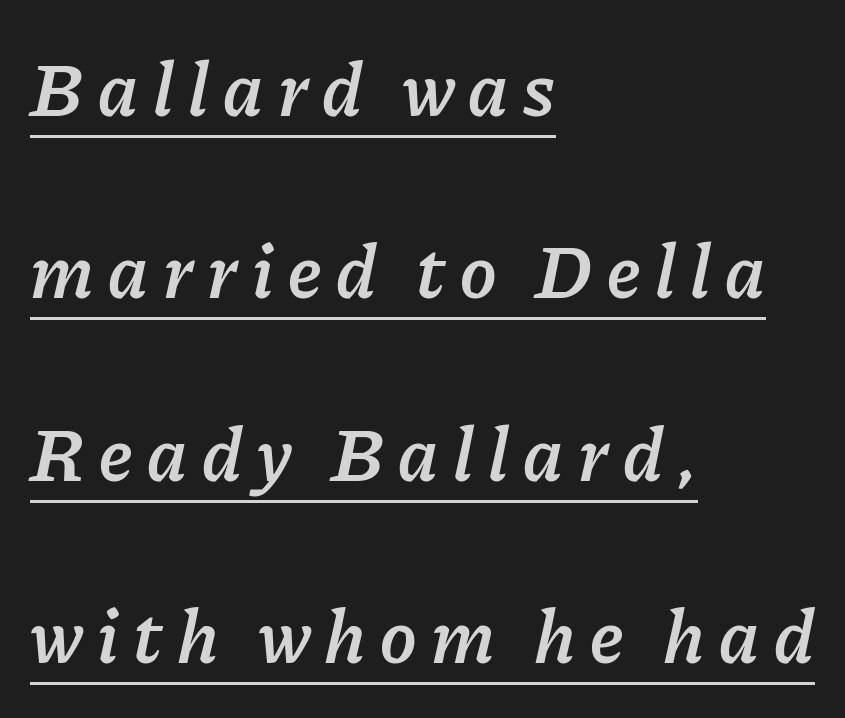
Q: Is the text bold? A: Semi-bold.
Q: Is the text italic (slanted)? A: Yes, it leans right by about 11 degrees.
Q: Is the text underlined? A: Yes.
Q: How is the paragraph aligned? A: Left-aligned.
Q: Is the spacing between lines tight, normal or loose? A: Loose.
Q: Width (condensed, normal, or wide)? A: Normal.
Q: Stroke contrast? A: Low.
Q: x-height? A: Medium.
Q: Monospaced? A: No.
